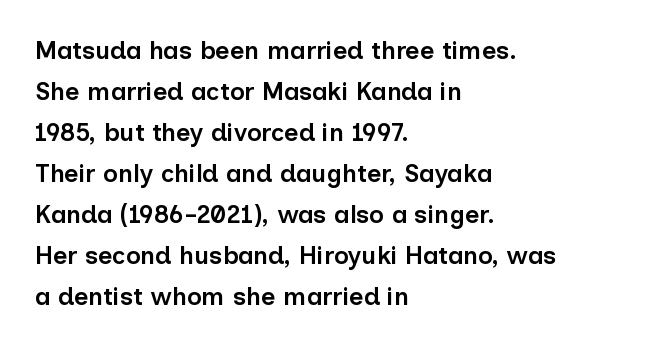
The image shows 25 px text type, upright; set left-aligned, normal line spacing (1.64x), normal letter spacing, not underlined.
